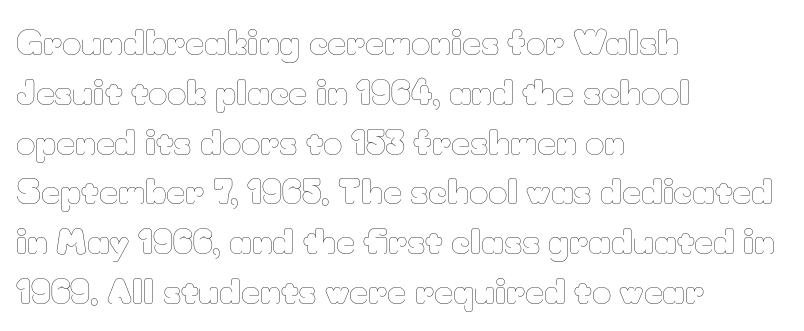
{"italic": "no", "bold": "no", "weight": "thin", "width": "normal", "stroke_contrast": "low", "x_height": "small", "monospaced": "no", "underline": "no", "align": "left", "line_spacing": "normal", "line_spacing_ratio": 1.51, "letter_spacing": "normal", "letter_spacing_em": 0.0, "glyph_px": 33}
